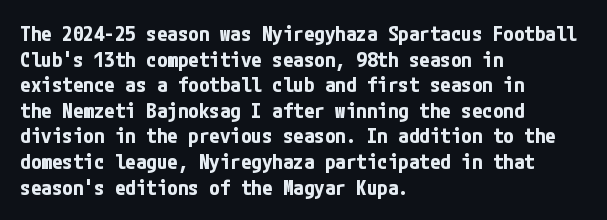
Is there any slant? The stems are plumb. The zone under the glyphs is completely vacant. Caption: bold face, heavy strokes. Each word holds together tightly as a unit, with standard inter-letter gaps. Does the copy run flush right? No — it runs flush left.
